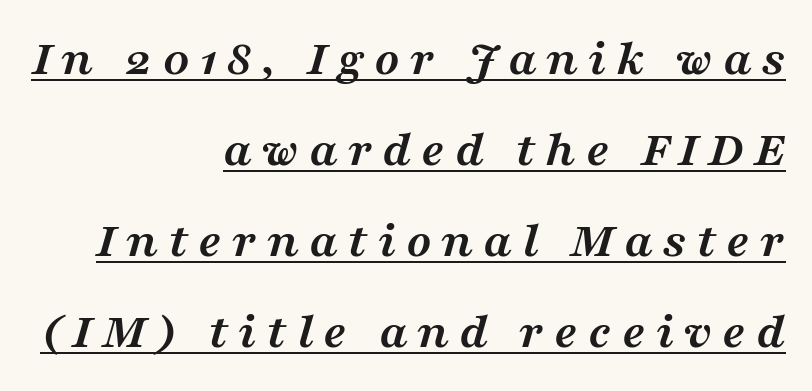
{"serif": "yes", "italic": "yes", "lean": "right", "slant_degrees": 16, "bold": "yes", "weight": "semibold", "width": "wide", "stroke_contrast": "medium", "x_height": "medium", "monospaced": "no", "underline": "yes", "align": "right", "line_spacing_ratio": 1.75, "glyph_px": 52}
